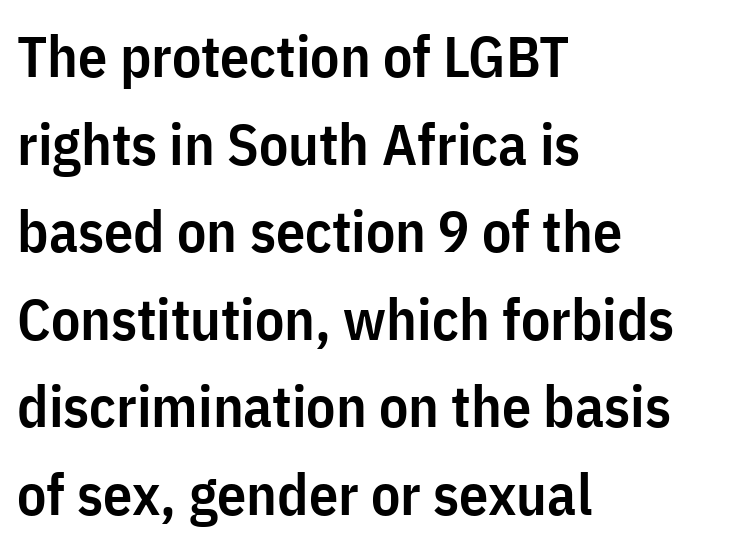
The area under the type is left untouched. Stems and bowls a touch heavier than normal — semibold. It's the straight-up-and-down kind of type. No extra tracking has been applied to these lines. One-word summary of the alignment: left.
